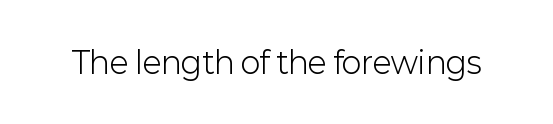
Q: Is the text bold? A: No.
Q: Is the text italic (slanted)? A: No, it is upright.
Q: Is the typeface a serif or a sans-serif typeface? A: Sans-serif.
Q: Is the text underlined? A: No.
Q: Is the spacing between letters normal or unusually wide? A: Normal.
Q: Width (condensed, normal, or wide)? A: Normal.
Q: Stroke contrast? A: Low.
Q: x-height? A: Medium.
Q: Monospaced? A: No.
